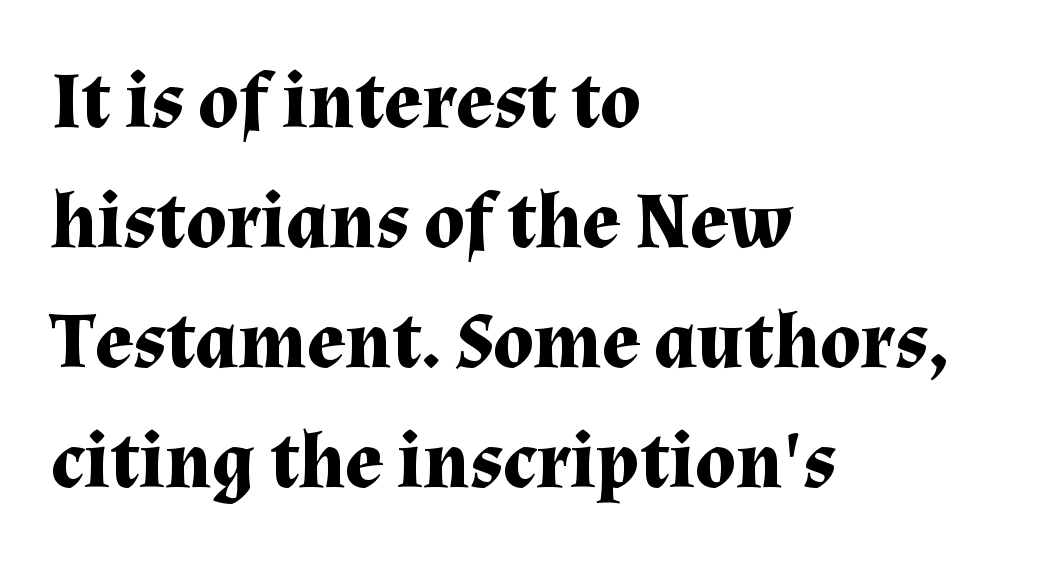
Q: Is the text bold? A: Yes.
Q: Is the text italic (slanted)? A: No, it is upright.
Q: Is the typeface a serif or a sans-serif typeface? A: Serif.
Q: Is the text underlined? A: No.
Q: How is the paragraph aligned? A: Left-aligned.
Q: Is the spacing between letters normal or unusually wide? A: Normal.
Q: Is the spacing between lines tight, normal or loose? A: Normal.
Q: Width (condensed, normal, or wide)? A: Normal.
Q: Stroke contrast? A: Medium.
Q: x-height? A: Medium.
Q: Monospaced? A: No.
